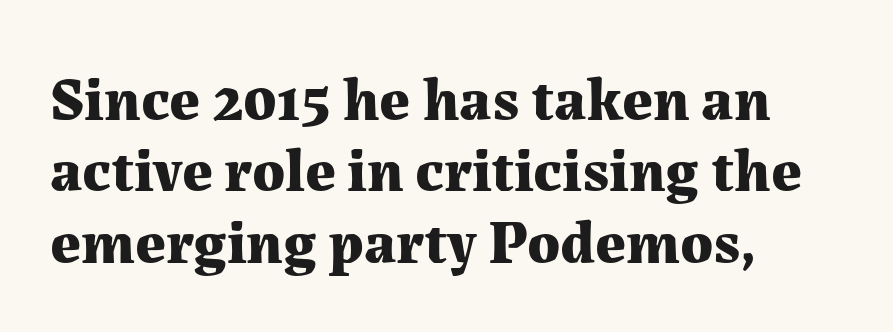
{"serif": "yes", "italic": "no", "bold": "yes", "weight": "bold", "width": "normal", "stroke_contrast": "medium", "x_height": "medium", "monospaced": "no", "underline": "no", "align": "left", "line_spacing_ratio": 1.17, "letter_spacing": "normal", "letter_spacing_em": 0.0, "glyph_px": 61}
